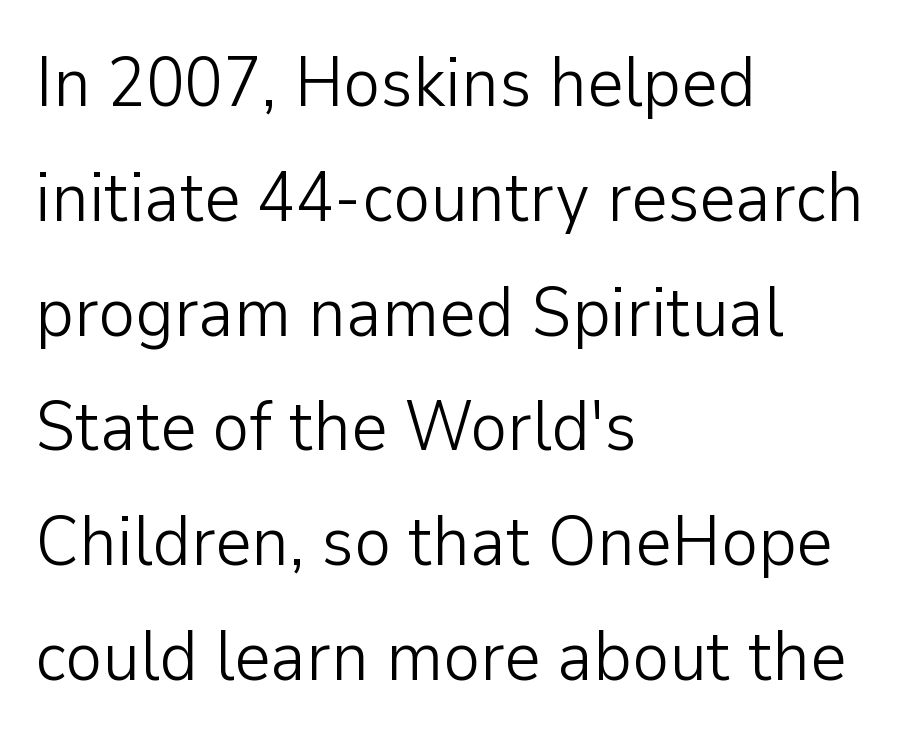
Q: Is the text bold? A: No.
Q: Is the text italic (slanted)? A: No, it is upright.
Q: Is the typeface a serif or a sans-serif typeface? A: Sans-serif.
Q: Is the text underlined? A: No.
Q: How is the paragraph aligned? A: Left-aligned.
Q: Is the spacing between letters normal or unusually wide? A: Normal.
Q: Is the spacing between lines tight, normal or loose? A: Normal.
Q: Width (condensed, normal, or wide)? A: Normal.
Q: Stroke contrast? A: Low.
Q: x-height? A: Medium.
Q: Monospaced? A: No.
